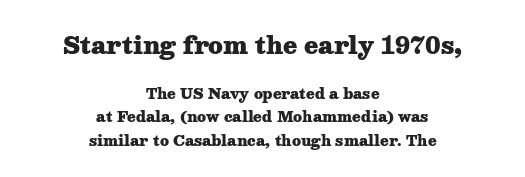
Visually, the top section dominates because its glyphs are scaled up. If you folded the block vertically in half, each line would mirror itself in length. Summary of vertical rhythm: regular, with standard interline spacing. The typesetting leans heavy: a genuine bold. Italic: no, the glyphs are upright roman.
